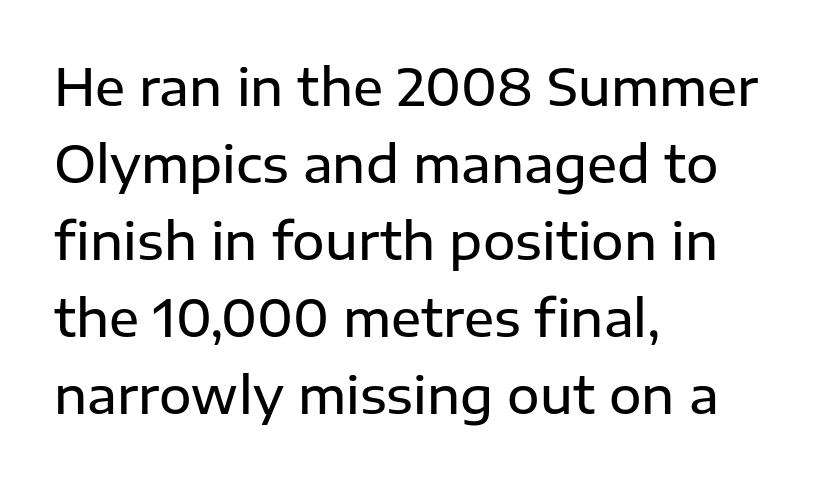
Short and long lines alike share a common starting point at left. The letters stand upright; this is a roman face. The characters display no serif detailing; their extremities are plain. The rows are spaced the way most documents space them.
